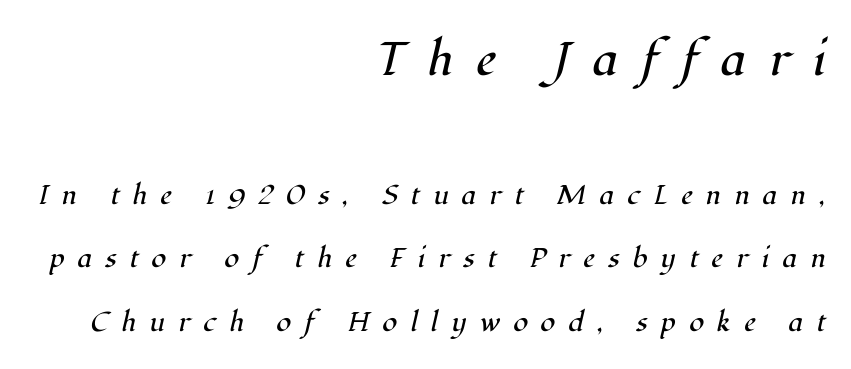
Looks like regular typesetting: each glyph gets only the width it needs. This rendering uses right alignment, leaving the left contour irregular. Has an underline been added? It has not. Summary of weight: not heavy and not bold.
